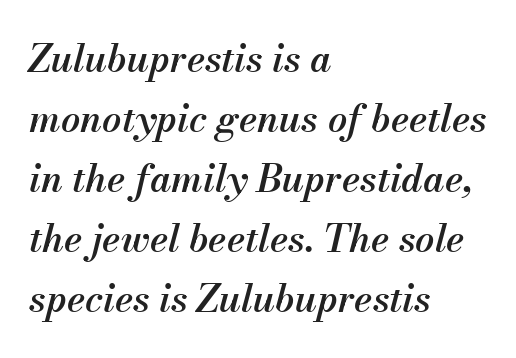
{"italic": "yes", "lean": "right", "slant_degrees": 13, "bold": "semi", "weight": "semibold", "width": "normal", "stroke_contrast": "medium", "x_height": "small", "monospaced": "no", "underline": "no", "align": "left", "line_spacing": "normal", "line_spacing_ratio": 1.58, "letter_spacing": "normal", "letter_spacing_em": 0.0, "glyph_px": 38}
